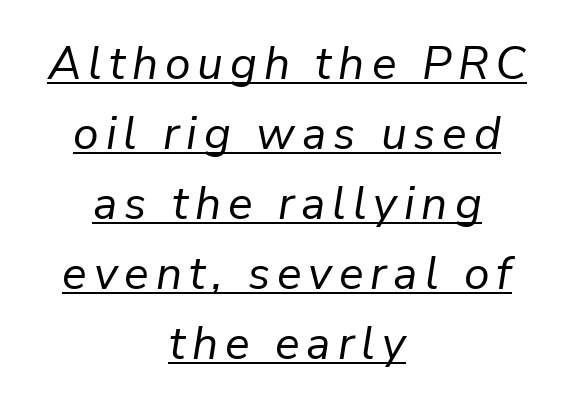
The image shows 46 px regular-weight type, italic (leaning right); set centered, normal line spacing (1.52x), underlined; low stroke contrast and a medium x-height.
